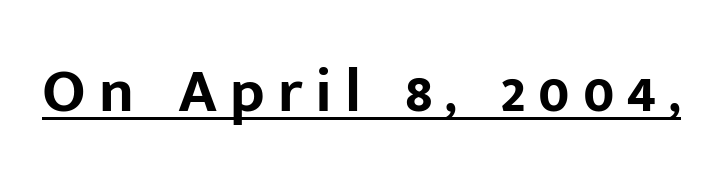
{"serif": "no", "italic": "no", "bold": "yes", "weight": "bold", "width": "normal", "stroke_contrast": "low", "x_height": "medium", "monospaced": "no", "underline": "yes", "letter_spacing": "wide", "letter_spacing_em": 0.21, "glyph_px": 62}
